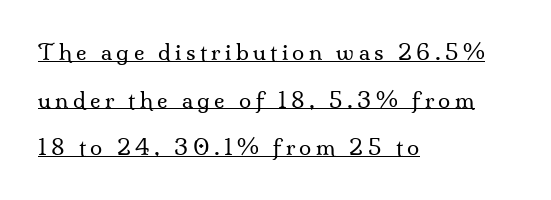
Q: Is the text bold? A: No.
Q: Is the text italic (slanted)? A: No, it is upright.
Q: Is the text underlined? A: Yes.
Q: How is the paragraph aligned? A: Left-aligned.
Q: Is the spacing between letters normal or unusually wide? A: Unusually wide.
Q: Is the spacing between lines tight, normal or loose? A: Loose.
